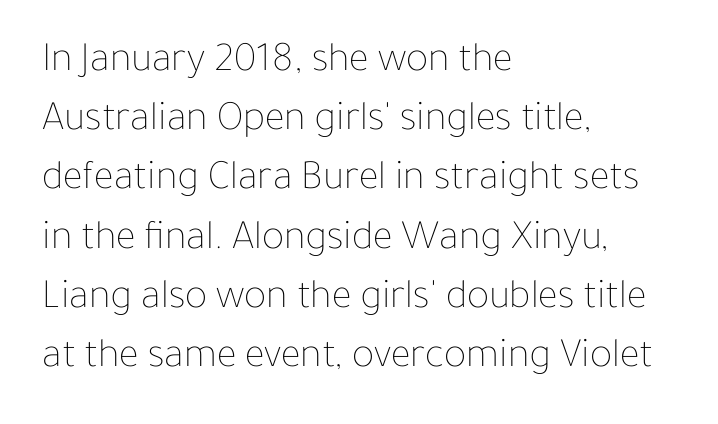
{"italic": "no", "bold": "no", "weight": "thin", "width": "normal", "stroke_contrast": "low", "x_height": "medium", "monospaced": "no", "underline": "no", "align": "left", "line_spacing": "normal", "line_spacing_ratio": 1.41, "letter_spacing": "normal", "letter_spacing_em": 0.0, "glyph_px": 42}
